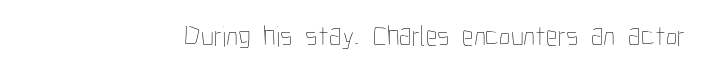
The image shows 29 px thin, condensed type, upright; set normal letter spacing, not underlined; low stroke contrast and a medium x-height.
